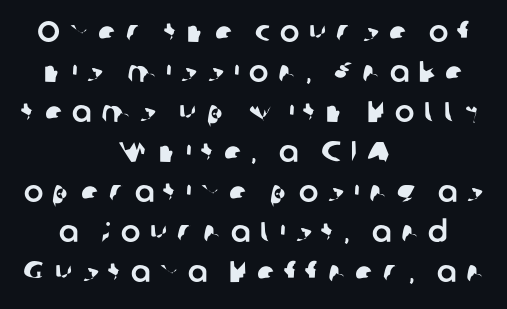
{"serif": "no", "width": "normal", "stroke_contrast": "low", "x_height": "medium", "monospaced": "no", "underline": "no", "align": "center", "line_spacing": "normal", "line_spacing_ratio": 1.38, "letter_spacing": "wide", "letter_spacing_em": 0.33, "glyph_px": 29}
